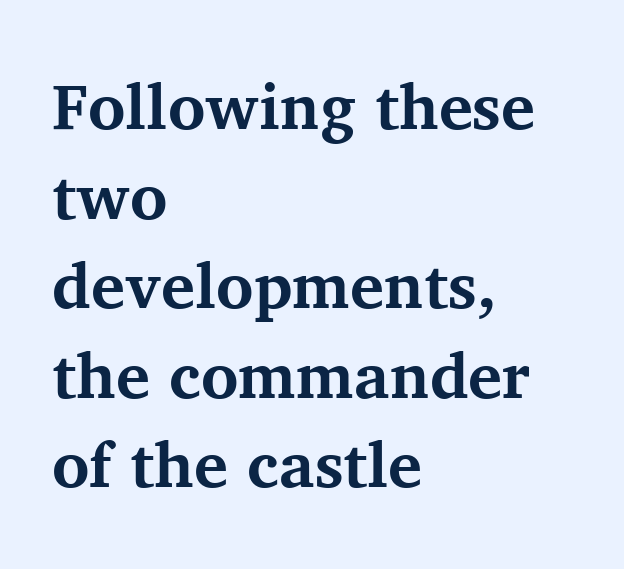
{"serif": "yes", "italic": "no", "bold": "yes", "weight": "bold", "width": "normal", "stroke_contrast": "medium", "x_height": "medium", "monospaced": "no", "underline": "no", "align": "left", "line_spacing": "normal", "line_spacing_ratio": 1.4, "letter_spacing": "normal", "letter_spacing_em": 0.0, "glyph_px": 64}
